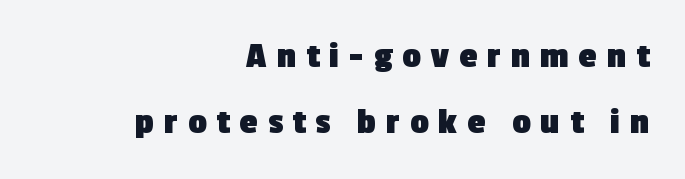
The image shows 36 px heavy sans-serif type; set right-aligned, line spacing 1.83x, unusually wide letter spacing (+0.28 em), not underlined; a medium x-height.
